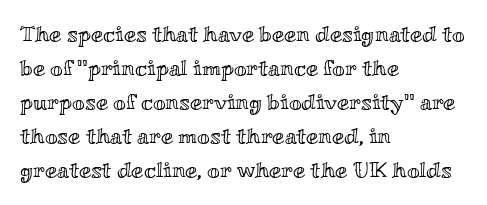
{"italic": "no", "underline": "no", "align": "left", "line_spacing": "normal", "line_spacing_ratio": 1.55, "letter_spacing": "normal", "letter_spacing_em": 0.0, "glyph_px": 22}
